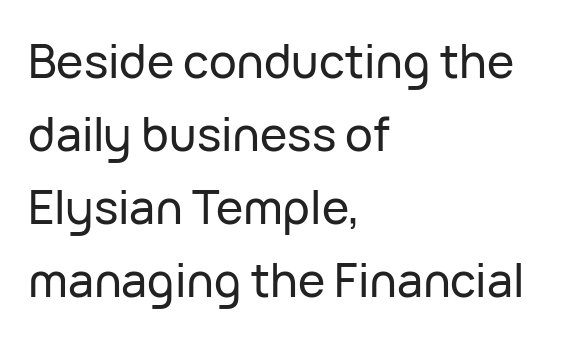
{"serif": "no", "italic": "no", "width": "normal", "stroke_contrast": "low", "x_height": "medium", "monospaced": "no", "underline": "no", "align": "left", "line_spacing": "normal", "line_spacing_ratio": 1.59, "letter_spacing": "normal", "letter_spacing_em": 0.0, "glyph_px": 46}
